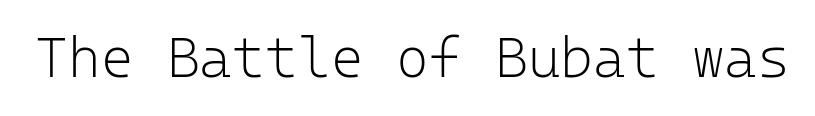
Q: Is the text bold? A: No.
Q: Is the text italic (slanted)? A: No, it is upright.
Q: Is the typeface a serif or a sans-serif typeface? A: Sans-serif.
Q: Is the text underlined? A: No.
Q: Is the spacing between letters normal or unusually wide? A: Normal.
Q: Width (condensed, normal, or wide)? A: Normal.
Q: Stroke contrast? A: Low.
Q: x-height? A: Medium.
Q: Monospaced? A: Yes.
